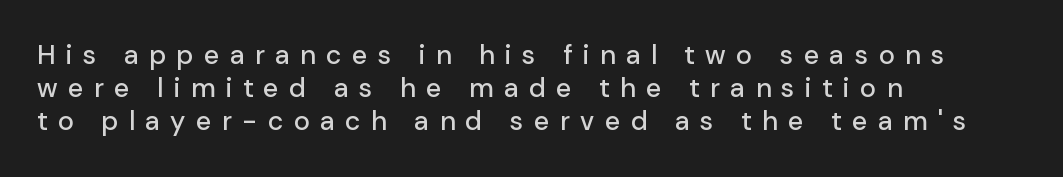
{"italic": "no", "underline": "no", "align": "left", "line_spacing_ratio": 1.23, "letter_spacing": "wide", "letter_spacing_em": 0.39, "glyph_px": 27}
